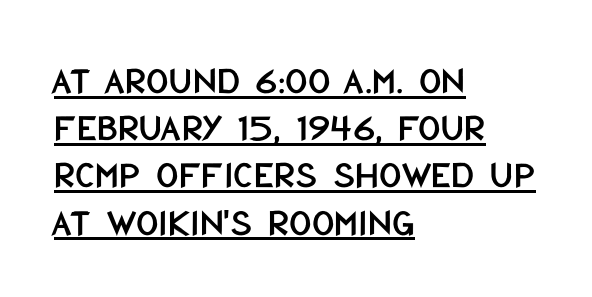
The rendering shows plain stroke endings on the letterforms — a sans-serif design. The face used here appears with an underline applied. Caption: standard tracking, unaltered. Where is the straight margin? On the left.
